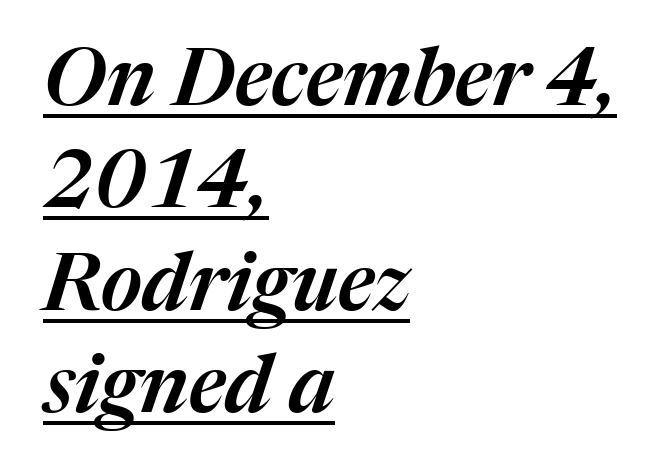
The image shows 80 px text type, italic (leaning right); set left-aligned, normal line spacing (1.28x), normal letter spacing, underlined; medium stroke contrast and a medium x-height.
